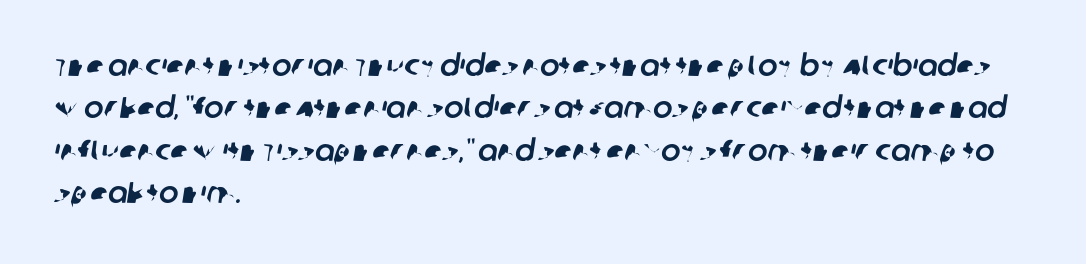
Proportional: the letters do not fall into vertical columns. Does extra space separate the letters? No, they use regular spacing. In CSS terms this would be text-align: left. Type without underlining.
